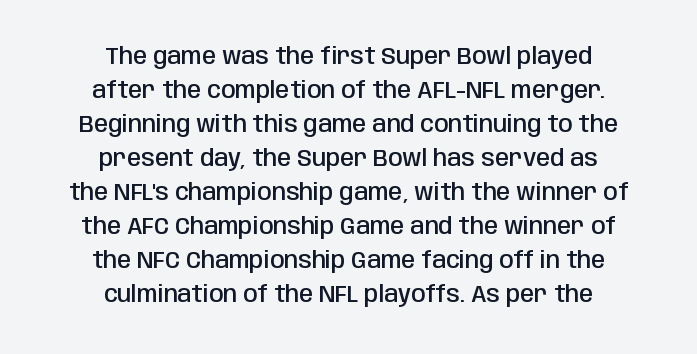
{"italic": "no", "bold": "semi", "underline": "no", "align": "center", "line_spacing": "normal", "line_spacing_ratio": 1.48, "letter_spacing": "normal", "letter_spacing_em": 0.0, "glyph_px": 23}
